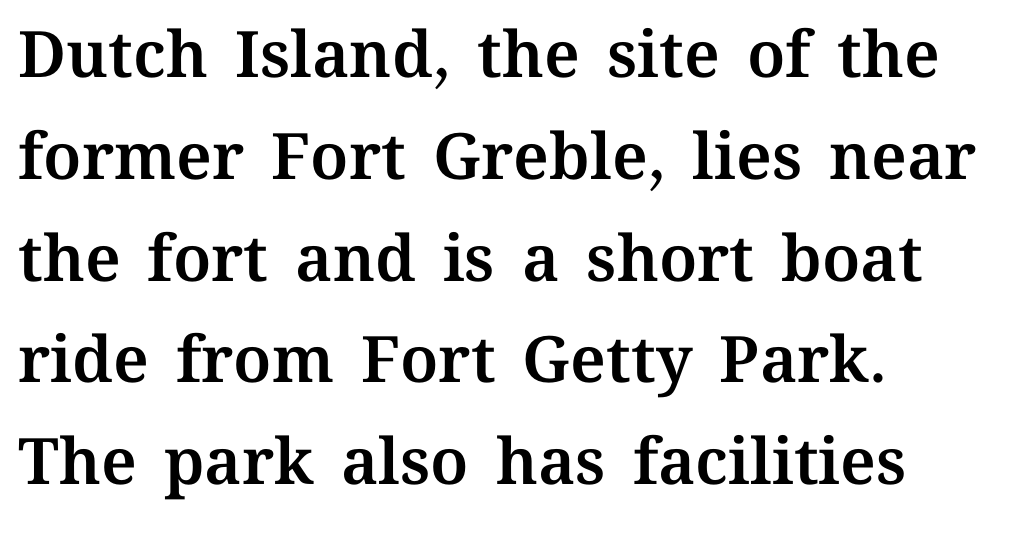
{"italic": "no", "width": "normal", "stroke_contrast": "medium", "x_height": "medium", "monospaced": "no", "underline": "no", "align": "left", "line_spacing": "normal", "line_spacing_ratio": 1.59, "letter_spacing": "normal", "letter_spacing_em": 0.0, "glyph_px": 64}
